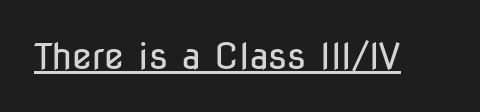
Q: Is the text bold? A: No.
Q: Is the text italic (slanted)? A: No, it is upright.
Q: Is the typeface a serif or a sans-serif typeface? A: Sans-serif.
Q: Is the text underlined? A: Yes.
Q: Is the spacing between letters normal or unusually wide? A: Normal.
Q: Width (condensed, normal, or wide)? A: Condensed.
Q: Stroke contrast? A: Low.
Q: x-height? A: Medium.
Q: Monospaced? A: No.
